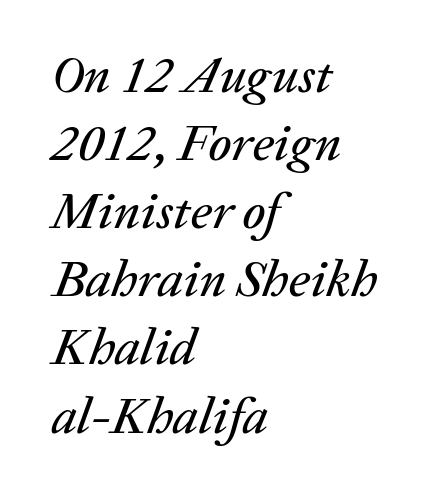
The image shows 52 px text type, italic (leaning right); set left-aligned, normal line spacing (1.31x), normal letter spacing, not underlined; low stroke contrast and a medium x-height.
